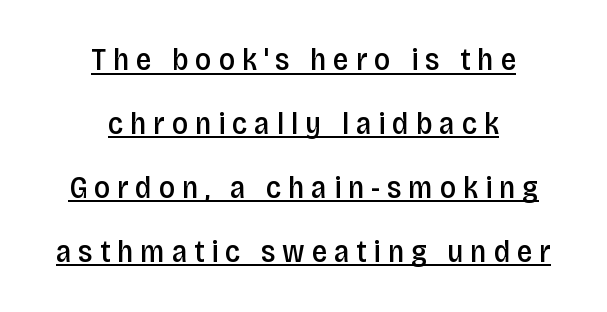
{"serif": "no", "italic": "no", "bold": "semi", "weight": "semibold", "width": "condensed", "stroke_contrast": "low", "x_height": "large", "monospaced": "no", "underline": "yes", "align": "center", "line_spacing": "loose", "line_spacing_ratio": 2.06, "letter_spacing": "wide", "letter_spacing_em": 0.22, "glyph_px": 31}
